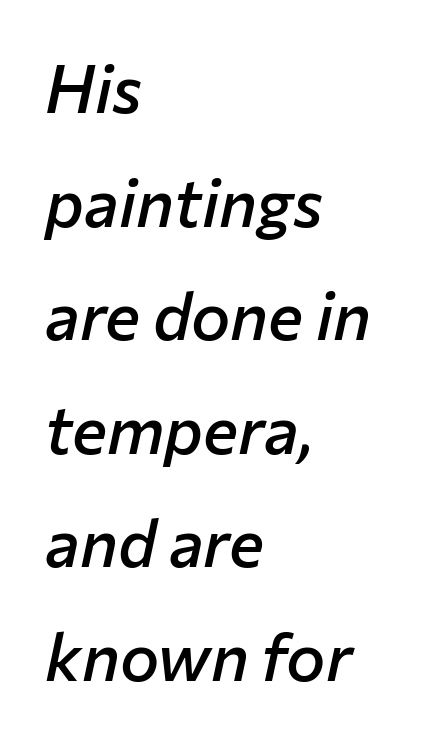
Q: Is the text bold? A: Semi-bold.
Q: Is the text italic (slanted)? A: Yes, it leans right by about 12 degrees.
Q: Is the text underlined? A: No.
Q: How is the paragraph aligned? A: Left-aligned.
Q: Is the spacing between letters normal or unusually wide? A: Normal.
Q: Width (condensed, normal, or wide)? A: Normal.
Q: Stroke contrast? A: Low.
Q: x-height? A: Medium.
Q: Monospaced? A: No.
